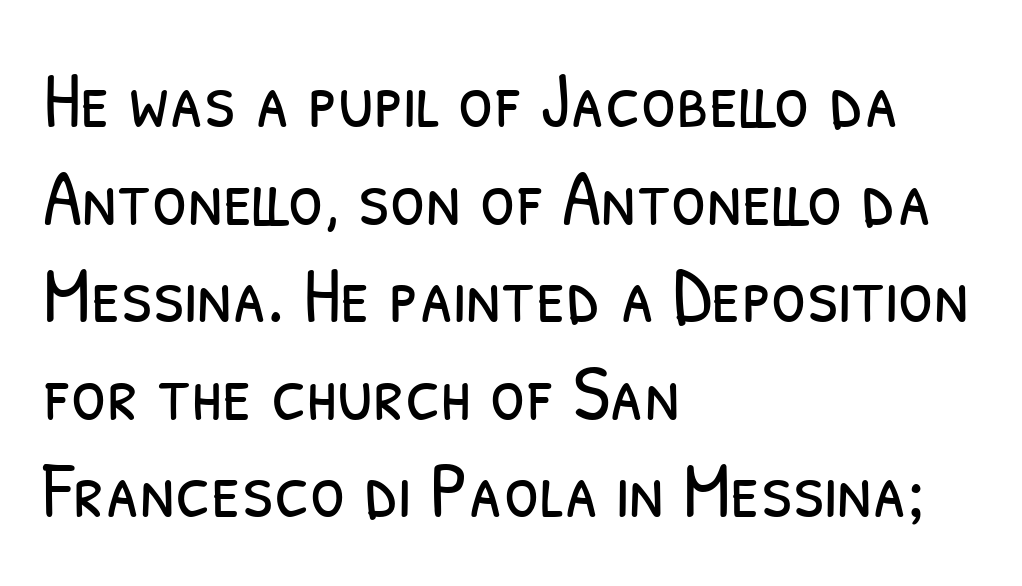
The letters advance in unequal steps, a hallmark of proportional type. Descenders are the only things crossing below the line. Is this a sans? Yes — the strokes have no serifs. The ragged edge is on the right, which tells us the setting is flush left. The characters are drawn with everyday or finer stroke widths.
